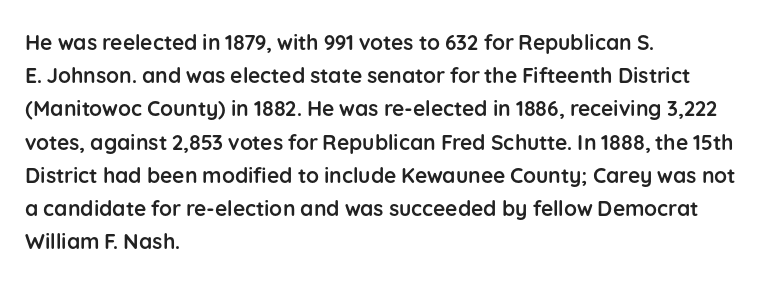
{"italic": "no", "bold": "yes", "underline": "no", "align": "left", "line_spacing": "normal", "line_spacing_ratio": 1.58, "letter_spacing": "normal", "letter_spacing_em": 0.0, "glyph_px": 21}
